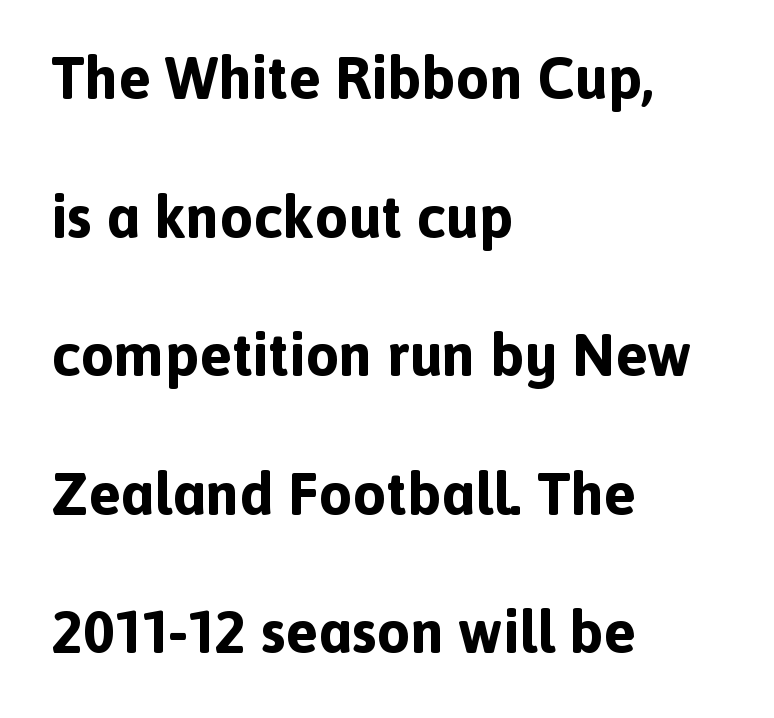
The image shows 60 px bold sans-serif type, upright; set left-aligned, loose line spacing (2.31x), normal letter spacing, not underlined; a medium x-height.
